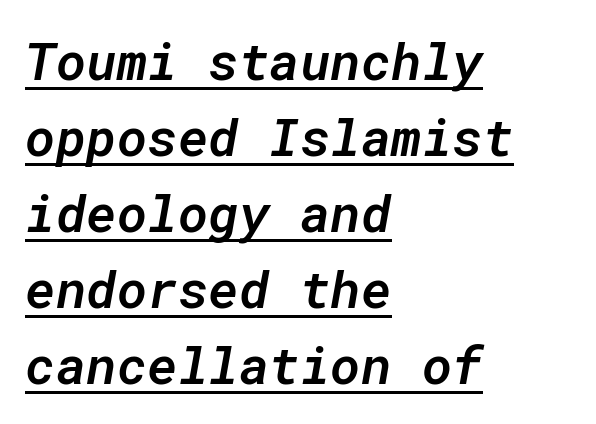
Q: Is the text bold? A: Semi-bold.
Q: Is the text italic (slanted)? A: Yes, it leans right by about 10 degrees.
Q: Is the text underlined? A: Yes.
Q: How is the paragraph aligned? A: Left-aligned.
Q: Is the spacing between letters normal or unusually wide? A: Normal.
Q: Is the spacing between lines tight, normal or loose? A: Normal.
Q: Width (condensed, normal, or wide)? A: Normal.
Q: Stroke contrast? A: Low.
Q: x-height? A: Medium.
Q: Monospaced? A: Yes.
